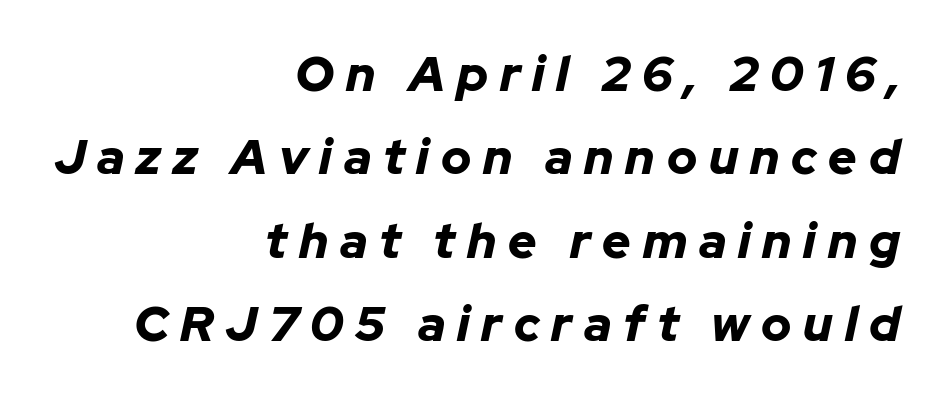
Thick stems and heavy bowls — unmistakably bold. In terms of posture, this sample is oblique. Line endings align vertically; line beginnings do not. A typesetter would call this proportional, since set widths differ per character. The string is rendered with underlining switched off. The lines sit at an ordinary, default distance from one another.
